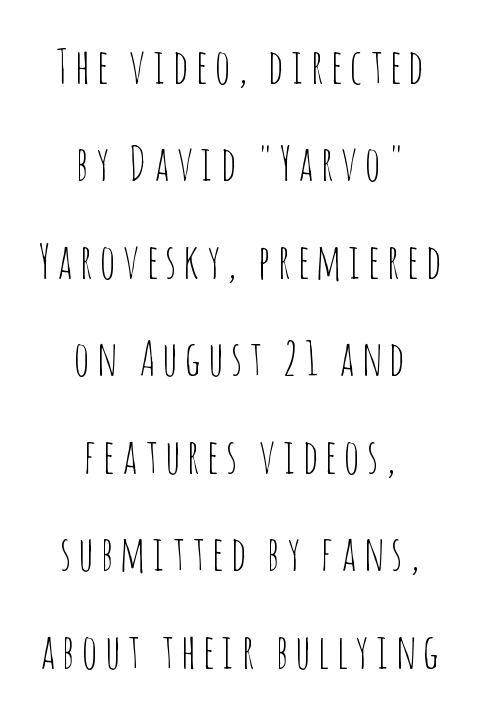
Q: Is the text bold? A: No.
Q: Is the text italic (slanted)? A: No, it is upright.
Q: Is the typeface a serif or a sans-serif typeface? A: Sans-serif.
Q: Is the text underlined? A: No.
Q: How is the paragraph aligned? A: Centered.
Q: Is the spacing between lines tight, normal or loose? A: Loose.
Q: Width (condensed, normal, or wide)? A: Condensed.
Q: Stroke contrast? A: Low.
Q: x-height? A: Large.
Q: Monospaced? A: No.
